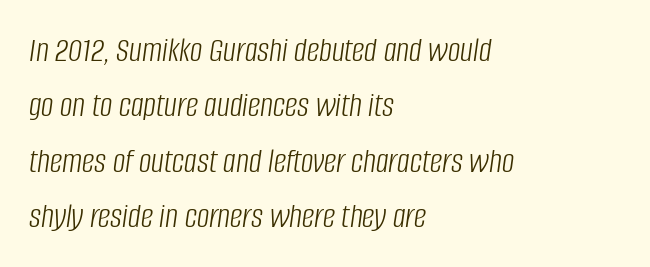
{"italic": "yes", "lean": "right", "slant_degrees": 8, "bold": "no", "weight": "light", "width": "condensed", "stroke_contrast": "low", "x_height": "large", "monospaced": "no", "underline": "no", "align": "left", "line_spacing": "normal", "line_spacing_ratio": 1.58, "letter_spacing": "normal", "letter_spacing_em": 0.0, "glyph_px": 35}
